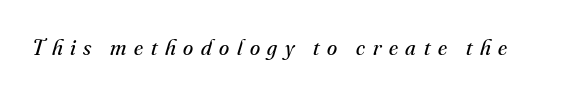
Compared with ordinary roman type, these characters are visibly tilted. The characters are drawn with everyday or finer stroke widths. The area under the type is left untouched. How are the letters spaced? Widely, with obvious added tracking.
